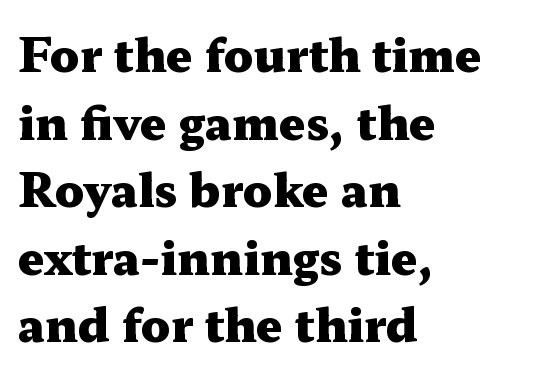
Q: Is the text bold? A: Yes.
Q: Is the text italic (slanted)? A: No, it is upright.
Q: Is the typeface a serif or a sans-serif typeface? A: Serif.
Q: Is the text underlined? A: No.
Q: How is the paragraph aligned? A: Left-aligned.
Q: Is the spacing between letters normal or unusually wide? A: Normal.
Q: Is the spacing between lines tight, normal or loose? A: Normal.
Q: Width (condensed, normal, or wide)? A: Wide.
Q: Stroke contrast? A: Medium.
Q: x-height? A: Medium.
Q: Monospaced? A: No.
